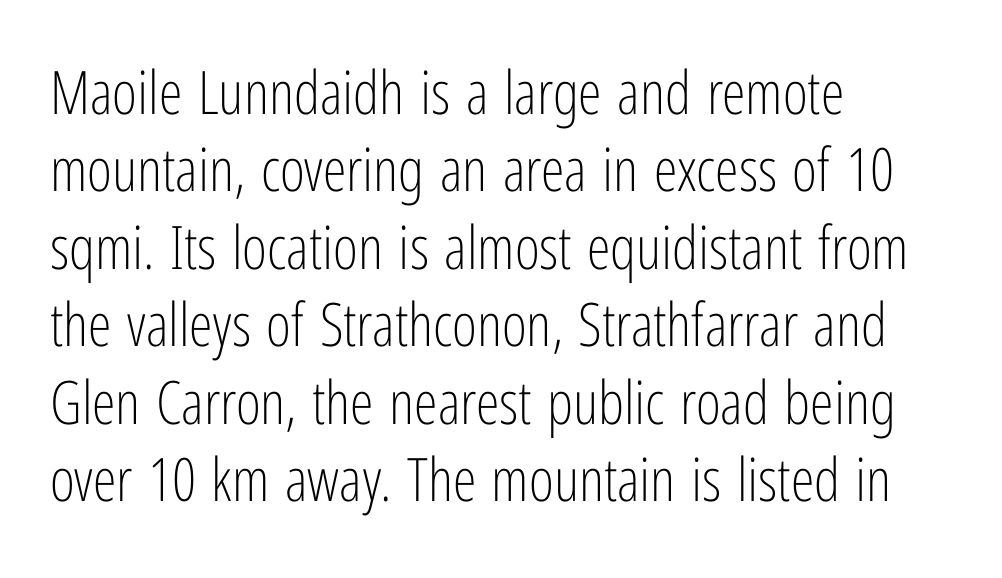
The image shows 60 px light, condensed sans-serif type, upright; set left-aligned, normal line spacing (1.29x), normal letter spacing, not underlined; low stroke contrast and a medium x-height.
